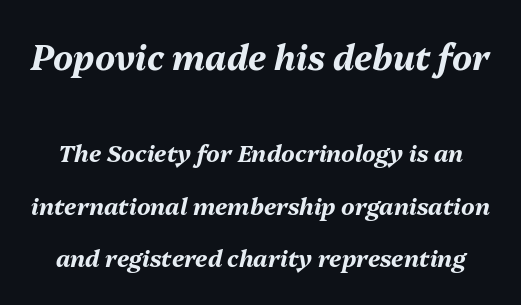
The image shows 34 px bold type, italic (leaning right); set loose line spacing (2.29x), normal letter spacing, not underlined; the first (top) block is 1.48x larger; medium stroke contrast and a medium x-height.
